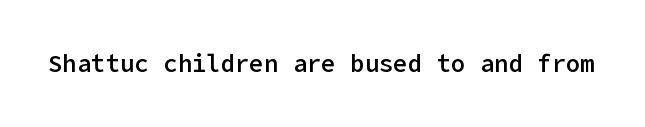
Q: Is the text bold? A: Semi-bold.
Q: Is the text italic (slanted)? A: No, it is upright.
Q: Is the text underlined? A: No.
Q: Is the spacing between letters normal or unusually wide? A: Normal.
